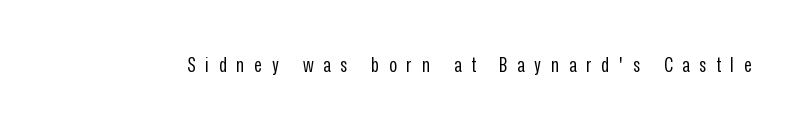
{"italic": "no", "bold": "no", "underline": "no", "letter_spacing": "wide", "letter_spacing_em": 0.47, "glyph_px": 21}
